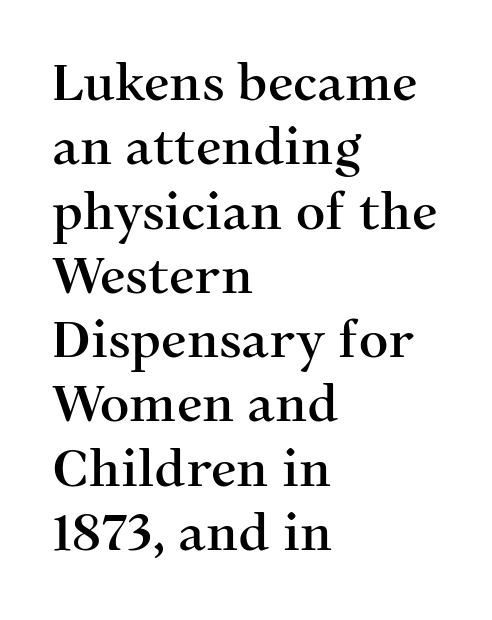
Q: Is the text italic (slanted)? A: No, it is upright.
Q: Is the typeface a serif or a sans-serif typeface? A: Serif.
Q: Is the text underlined? A: No.
Q: How is the paragraph aligned? A: Left-aligned.
Q: Is the spacing between letters normal or unusually wide? A: Normal.
Q: Is the spacing between lines tight, normal or loose? A: Normal.
Q: Width (condensed, normal, or wide)? A: Normal.
Q: Stroke contrast? A: Medium.
Q: x-height? A: Medium.
Q: Monospaced? A: No.
